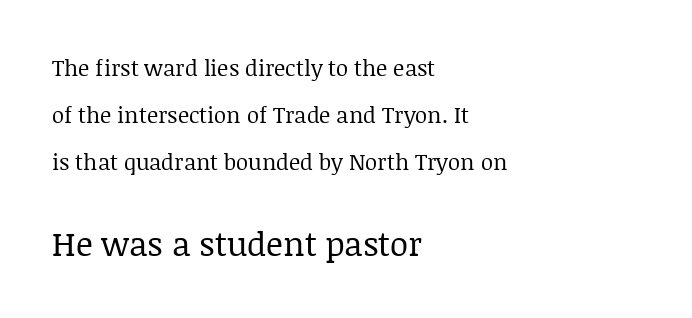
Visually, the bottom section dominates because its glyphs are scaled up. Posture: straight, roman, zero tilt. This rendering leaves character spacing at its baseline value. Whoever set this chose breathing room over compactness in the vertical rhythm.
